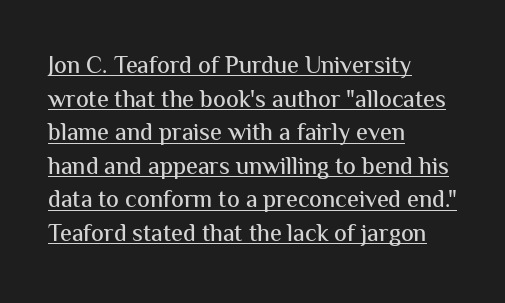
The image shows 24 px text type, upright; set left-aligned, normal line spacing (1.4x), normal letter spacing, underlined.
